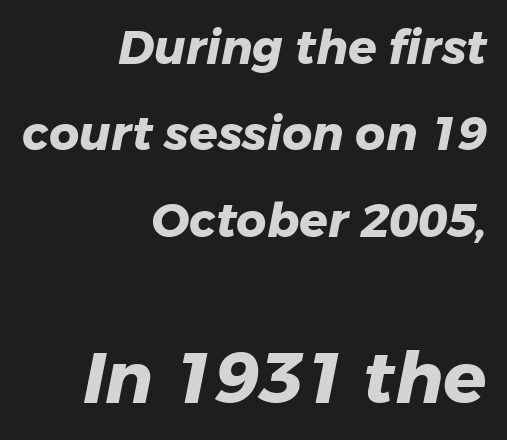
Q: Is the text bold? A: Yes.
Q: Is the typeface a serif or a sans-serif typeface? A: Sans-serif.
Q: Is the text underlined? A: No.
Q: How is the paragraph aligned? A: Right-aligned.
Q: Is the spacing between letters normal or unusually wide? A: Normal.
Q: Which block of text is set in a larger size, the first (top) or the second (bottom)? A: The second (bottom) one.
Q: Width (condensed, normal, or wide)? A: Normal.
Q: Stroke contrast? A: Low.
Q: x-height? A: Medium.
Q: Monospaced? A: No.
